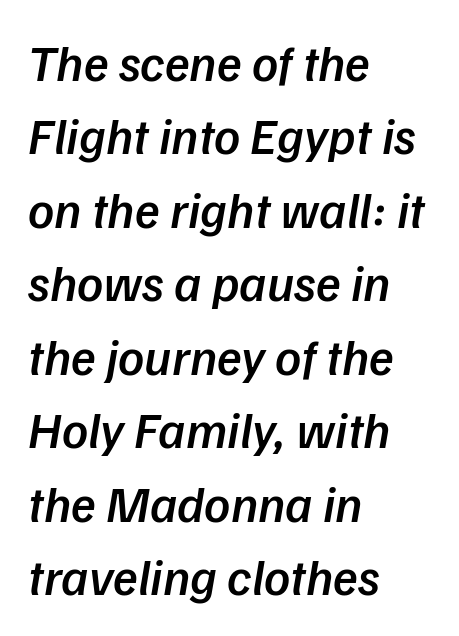
The image shows 51 px semibold type, italic (leaning right); set left-aligned, normal line spacing (1.44x), normal letter spacing, not underlined; low stroke contrast and a medium x-height.
